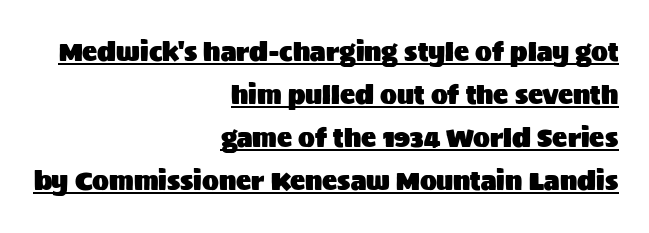
Q: Is the text italic (slanted)? A: No, it is upright.
Q: Is the text underlined? A: Yes.
Q: How is the paragraph aligned? A: Right-aligned.
Q: Is the spacing between letters normal or unusually wide? A: Normal.
